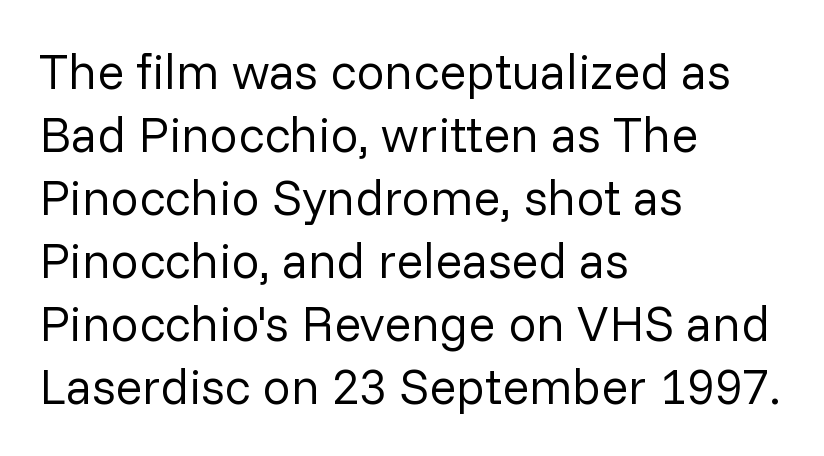
Summary of weight: not heavy and not bold. The letters carry no serifs — their stems end cleanly without finishing strokes. The rendering uses a moderate line-height, typical for paragraphs. Reading down the block, your eye returns to a fixed left position each line. The zone under the glyphs is completely vacant.
